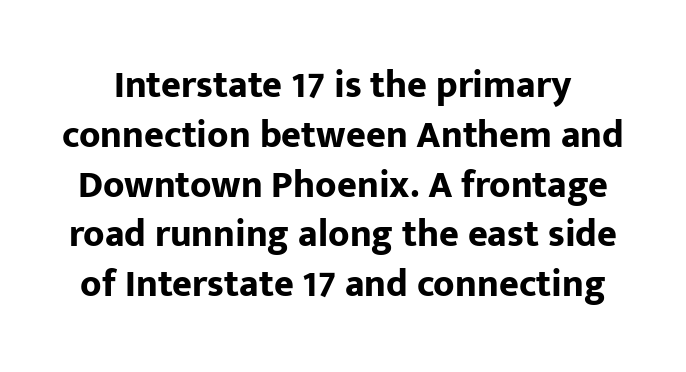
The rows are spaced the way most documents space them. Does the weight exceed regular? Yes, all the way to bold. These lines keep a tight, regular rhythm from letter to letter. No feet cap the strokes, marking this as sans-serif type. The letters stand straight up with perfectly vertical stems. Varying glyph widths throughout — classic text-font behaviour.
